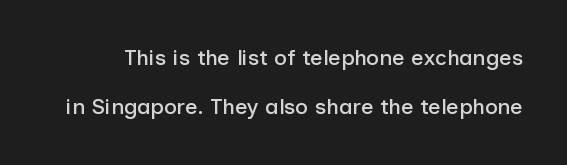
{"italic": "no", "underline": "no", "line_spacing": "loose", "line_spacing_ratio": 2.25, "letter_spacing": "normal", "letter_spacing_em": 0.0, "glyph_px": 22}
